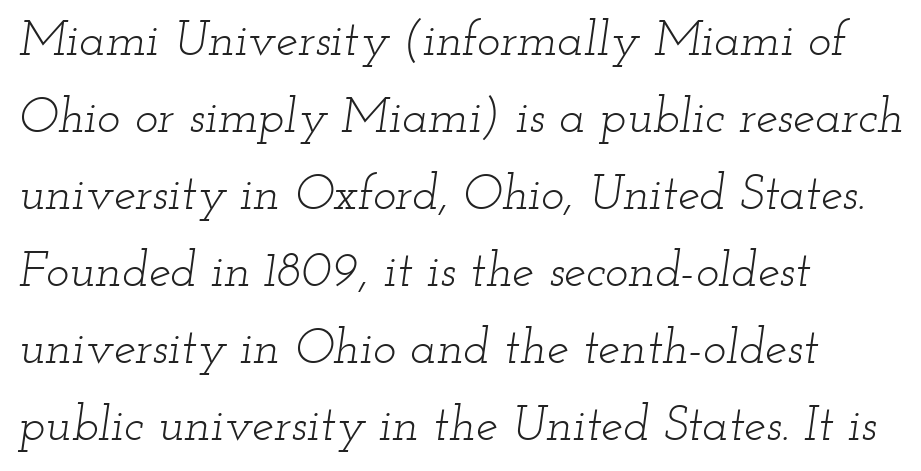
{"serif": "yes", "italic": "yes", "lean": "right", "slant_degrees": 12, "bold": "no", "weight": "light", "width": "wide", "stroke_contrast": "low", "x_height": "small", "monospaced": "no", "underline": "no", "align": "left", "line_spacing": "normal", "line_spacing_ratio": 1.57, "letter_spacing": "normal", "letter_spacing_em": 0.0, "glyph_px": 49}
